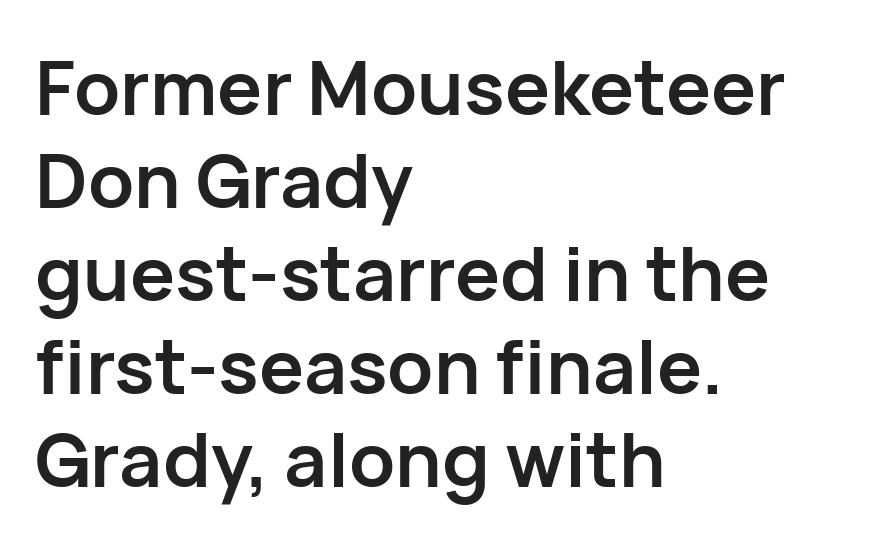
The rendering shows plain stroke endings on the letterforms — a sans-serif design. Check under the words: just untouched page. Does the lettering tilt? It doesn't — this is upright. A dark, heavy texture on the line: the type is bold. Visually the block forms a straight wall on the left and a jagged coastline on the right. The face used here is proportionally spaced, like ordinary book or web type.
